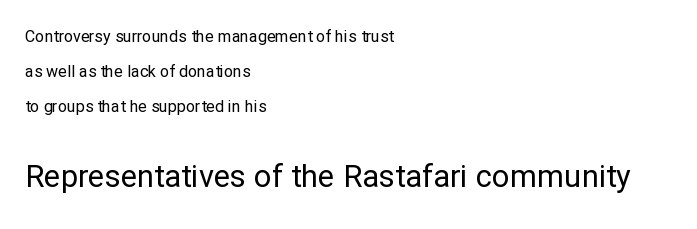
The image shows 31 px regular-weight sans-serif type, upright; set left-aligned, loose line spacing (2.19x), normal letter spacing, not underlined; the second (bottom) block is 1.94x larger; low stroke contrast and a medium x-height.
